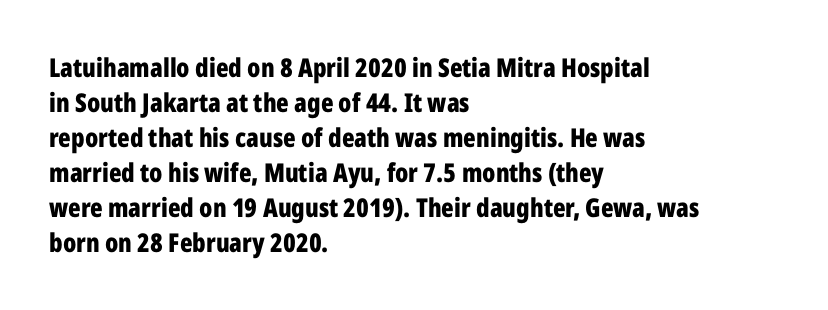
{"italic": "no", "bold": "yes", "underline": "no", "align": "left", "line_spacing": "normal", "line_spacing_ratio": 1.35, "letter_spacing": "normal", "letter_spacing_em": 0.0, "glyph_px": 26}
